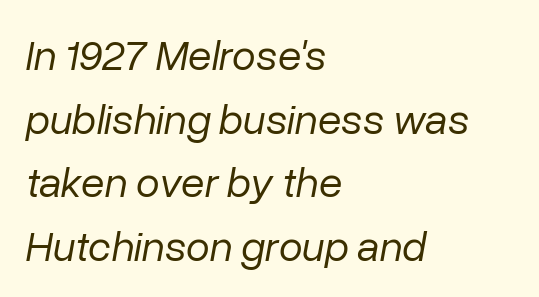
{"italic": "yes", "lean": "right", "slant_degrees": 10, "bold": "no", "weight": "regular", "width": "normal", "stroke_contrast": "low", "x_height": "medium", "monospaced": "no", "underline": "no", "align": "left", "line_spacing": "normal", "line_spacing_ratio": 1.48, "letter_spacing": "normal", "letter_spacing_em": 0.0, "glyph_px": 43}
